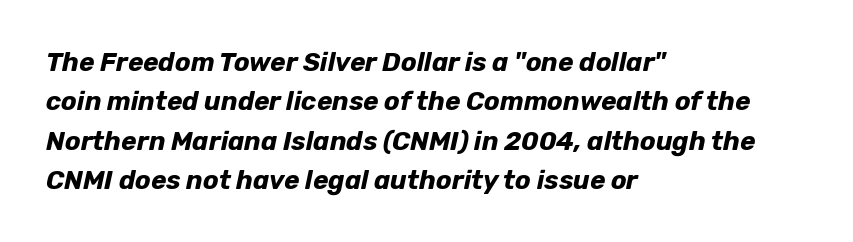
Notice how thick the strokes are: this is what a full bold looks like. Descenders are the only things crossing below the line. The rendering applies a slant to the glyphs. The ragged edge is on the right, which tells us the setting is flush left.
